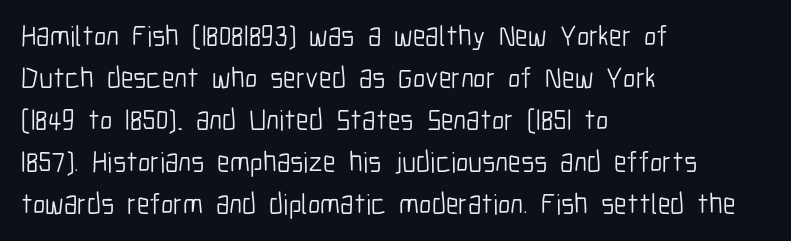
{"serif": "no", "italic": "no", "bold": "no", "weight": "light", "width": "condensed", "stroke_contrast": "low", "x_height": "medium", "monospaced": "no", "underline": "no", "align": "left", "line_spacing": "normal", "line_spacing_ratio": 1.45, "letter_spacing": "normal", "letter_spacing_em": 0.0, "glyph_px": 29}
